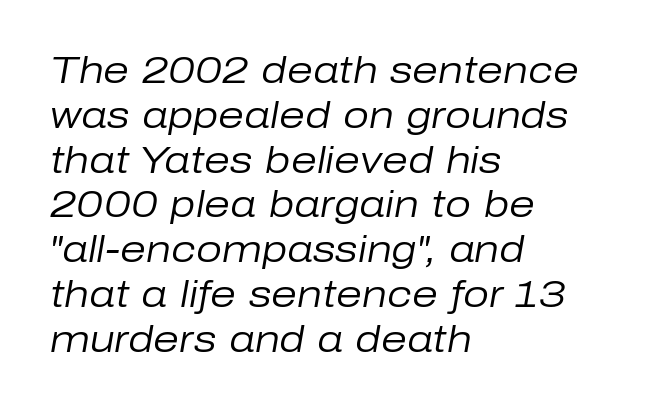
The glyphs look as if they've been sheared to an angle. Each word holds together tightly as a unit, with standard inter-letter gaps. Heft: none added — not bold. Quick note: underline off.
